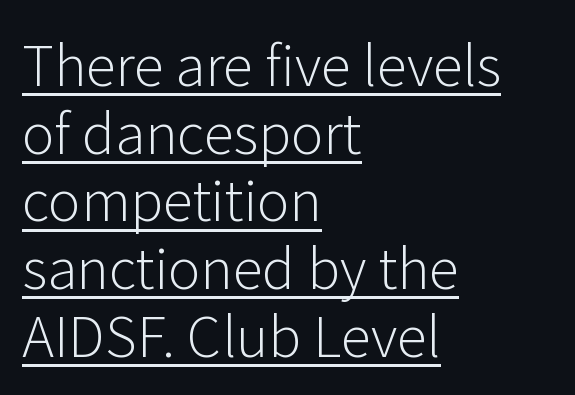
The font is comparable to plain body text, perhaps lighter. A classic flush-left, rag-right setting is used for this passage. Notice how the stems are strictly vertical — no italics here. Each letter keeps its own natural width here, so spacing adapts to shape. These lines keep a tight, regular rhythm from letter to letter.
